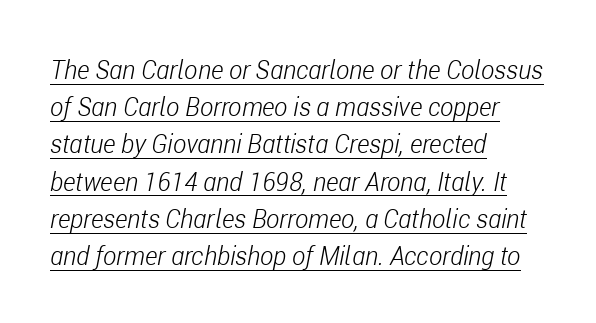
The image shows 25 px text type, italic (leaning right); set left-aligned, normal line spacing (1.49x), normal letter spacing, underlined.
